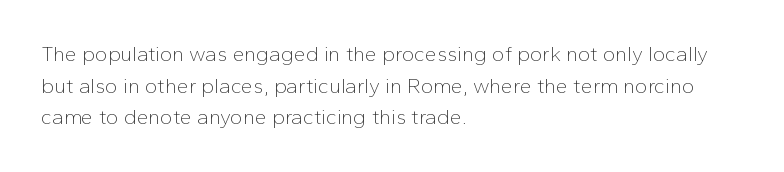
Q: Is the text bold? A: No.
Q: Is the text italic (slanted)? A: No, it is upright.
Q: Is the text underlined? A: No.
Q: How is the paragraph aligned? A: Left-aligned.
Q: Is the spacing between letters normal or unusually wide? A: Normal.
Q: Is the spacing between lines tight, normal or loose? A: Normal.
